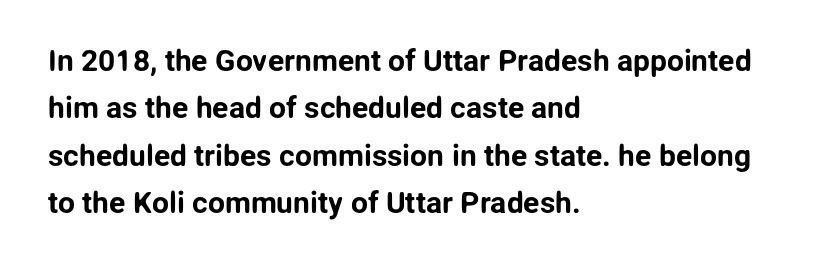
Q: Is the text italic (slanted)? A: No, it is upright.
Q: Is the typeface a serif or a sans-serif typeface? A: Sans-serif.
Q: Is the text underlined? A: No.
Q: How is the paragraph aligned? A: Left-aligned.
Q: Is the spacing between letters normal or unusually wide? A: Normal.
Q: Is the spacing between lines tight, normal or loose? A: Normal.
Q: Width (condensed, normal, or wide)? A: Normal.
Q: Stroke contrast? A: Low.
Q: x-height? A: Medium.
Q: Monospaced? A: No.
